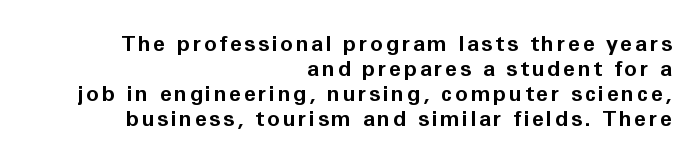
These lines are set flush right with a ragged left edge. Type without underlining. When letters stand straight like this, we call the style roman or upright. Bold? Absolutely — the strokes are thick and heavy. Horizontal bands of white between lines are thin slivers.
